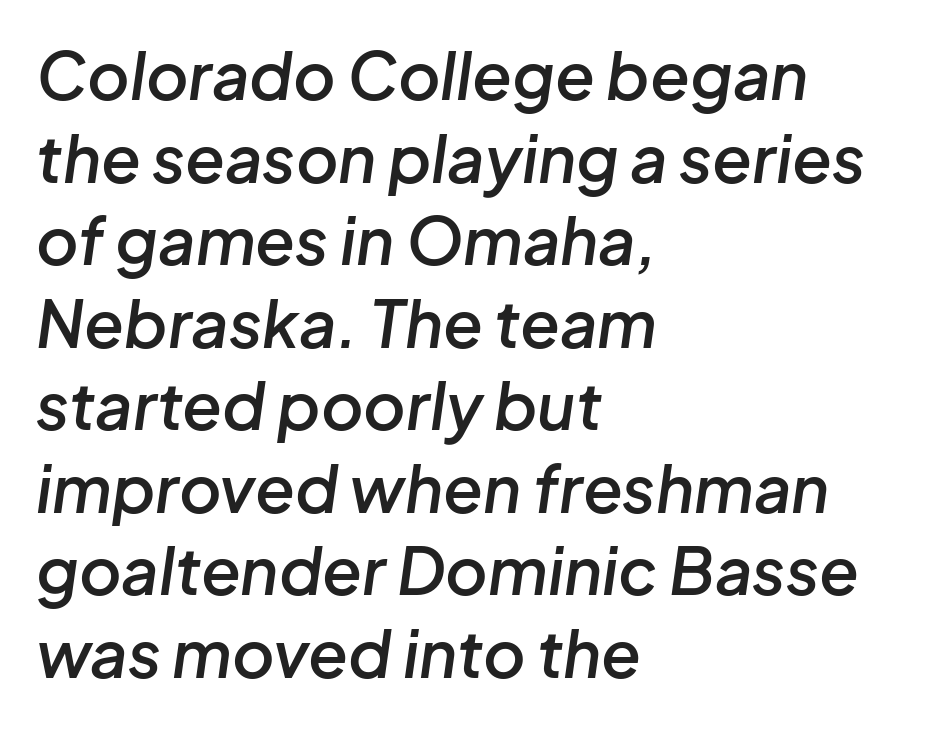
The image shows 65 px semibold type, italic (leaning right); set left-aligned, normal line spacing (1.27x), normal letter spacing, not underlined; low stroke contrast and a medium x-height.
